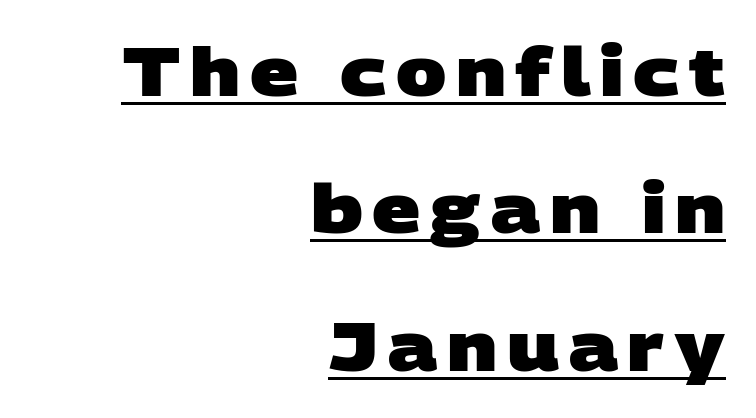
Q: Is the text bold? A: Yes.
Q: Is the typeface a serif or a sans-serif typeface? A: Sans-serif.
Q: Is the text underlined? A: Yes.
Q: How is the paragraph aligned? A: Right-aligned.
Q: Is the spacing between lines tight, normal or loose? A: Loose.
Q: Width (condensed, normal, or wide)? A: Wide.
Q: Stroke contrast? A: Low.
Q: x-height? A: Large.
Q: Monospaced? A: No.
